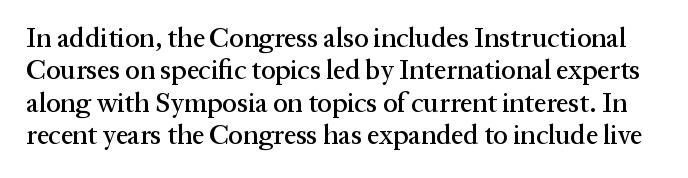
The image shows 27 px text type, upright; set line spacing 1.2x, normal letter spacing, not underlined.
